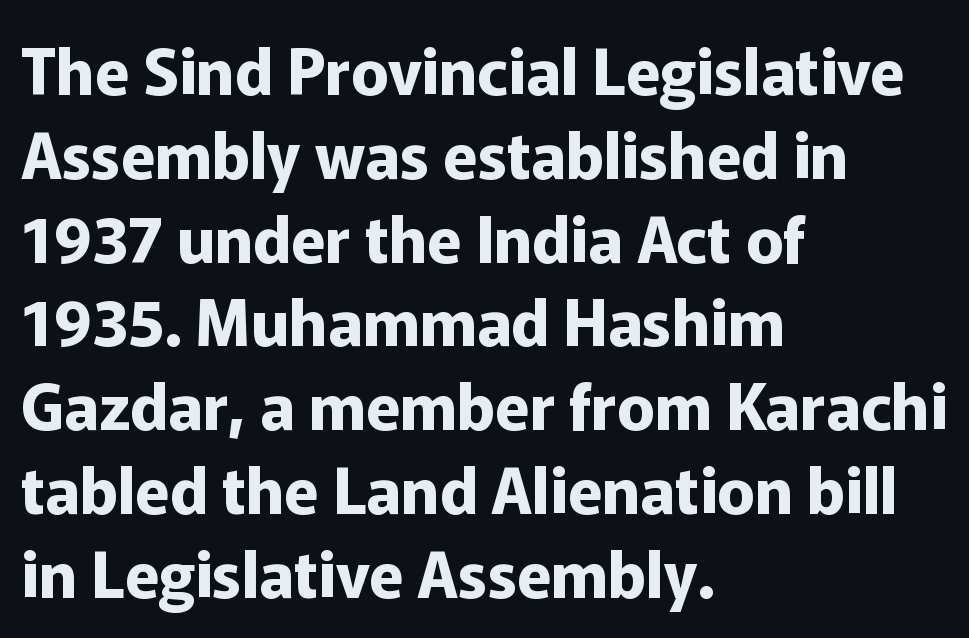
{"serif": "no", "italic": "no", "bold": "yes", "weight": "bold", "width": "normal", "stroke_contrast": "low", "x_height": "medium", "monospaced": "no", "underline": "no", "align": "left", "line_spacing": "normal", "line_spacing_ratio": 1.33, "letter_spacing": "normal", "letter_spacing_em": 0.0, "glyph_px": 63}
